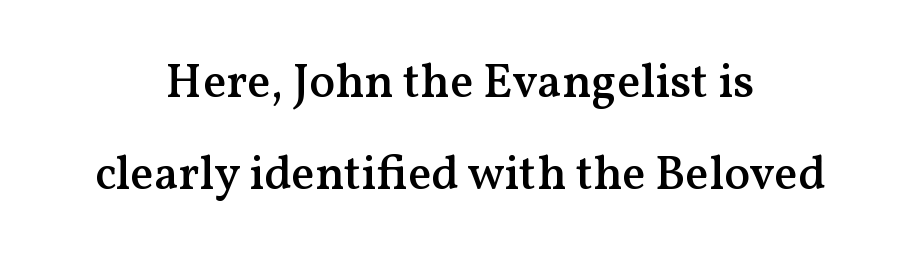
Q: Is the text bold? A: Semi-bold.
Q: Is the text italic (slanted)? A: No, it is upright.
Q: Is the typeface a serif or a sans-serif typeface? A: Serif.
Q: Is the text underlined? A: No.
Q: How is the paragraph aligned? A: Centered.
Q: Is the spacing between letters normal or unusually wide? A: Normal.
Q: Is the spacing between lines tight, normal or loose? A: Loose.
Q: Width (condensed, normal, or wide)? A: Normal.
Q: Stroke contrast? A: Medium.
Q: x-height? A: Medium.
Q: Monospaced? A: No.
